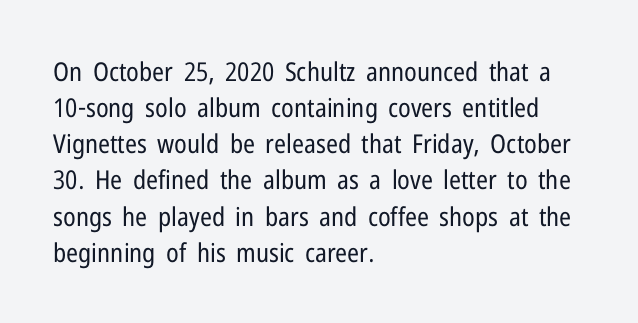
Teacher's note: observe the even left margin — that is flush-left alignment. Students, note that the glyphs here touch the page at normal intervals. Do the letters lean? They stand straight. Descenders hang freely into open space. Stem width sits at or under what a default text font uses.
